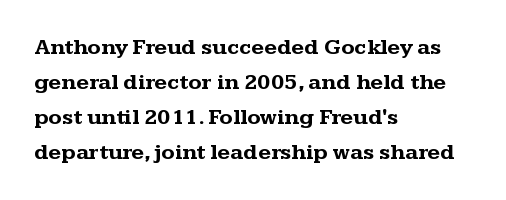
The image shows 22 px bold type, upright; set left-aligned, normal line spacing (1.59x), normal letter spacing, not underlined.
